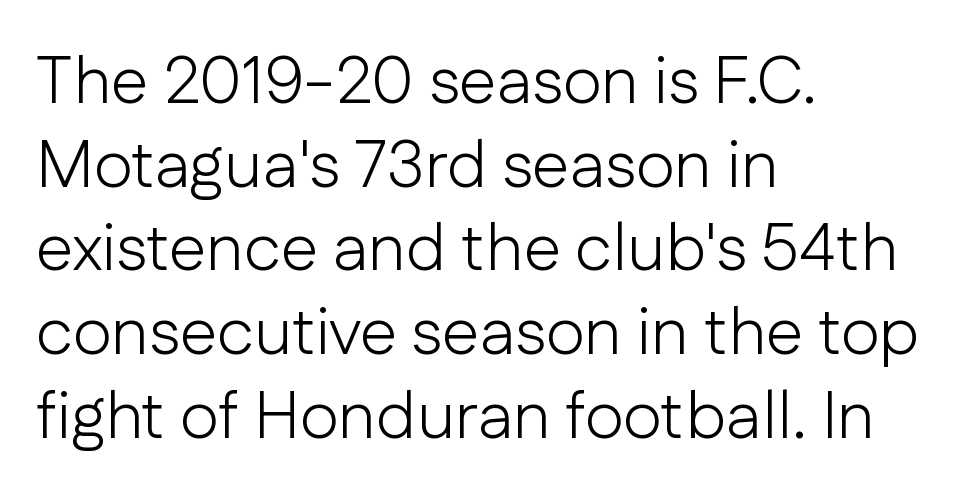
The image shows 67 px light sans-serif type, upright; set left-aligned, normal line spacing (1.25x), normal letter spacing, not underlined; low stroke contrast and a medium x-height.
